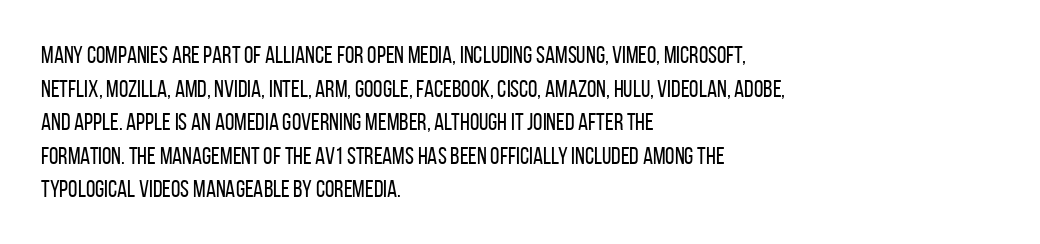
{"italic": "no", "bold": "no", "underline": "no", "align": "left", "line_spacing": "normal", "line_spacing_ratio": 1.4, "letter_spacing": "normal", "letter_spacing_em": 0.0, "glyph_px": 24}
